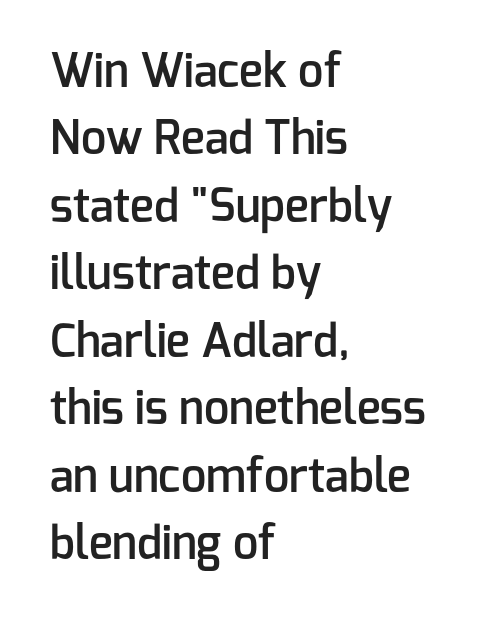
The image shows 45 px semibold sans-serif type, upright; set left-aligned, normal line spacing (1.5x), normal letter spacing, not underlined; low stroke contrast and a medium x-height.
